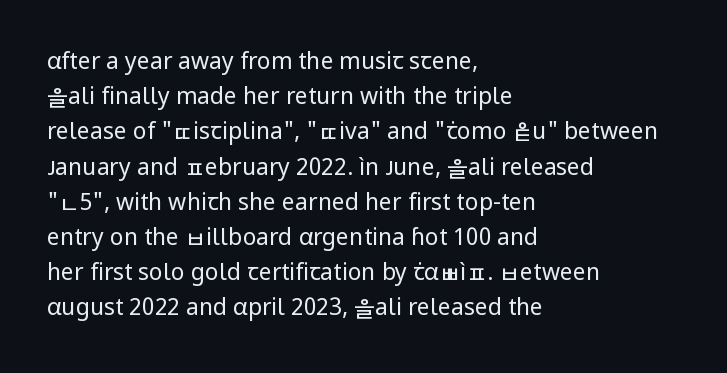
{"italic": "no", "bold": "no", "underline": "no", "align": "left", "line_spacing": "normal", "line_spacing_ratio": 1.53, "letter_spacing": "normal", "letter_spacing_em": 0.0, "glyph_px": 23}
